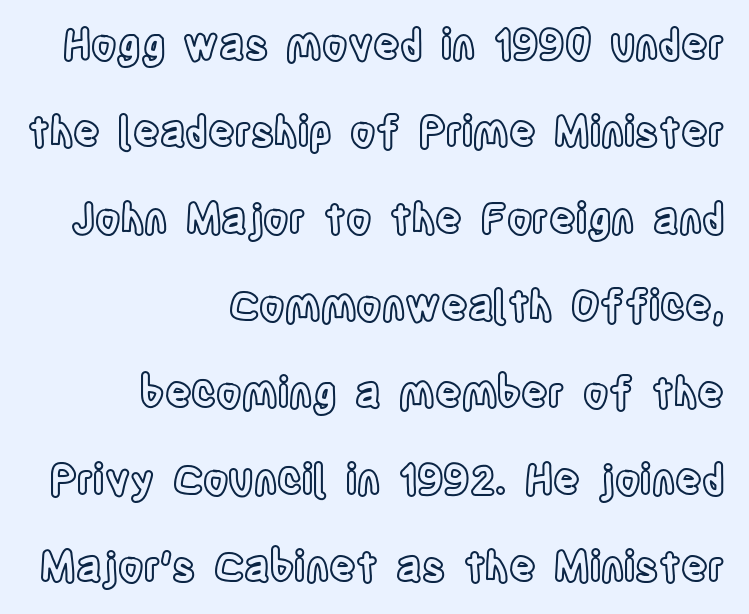
Q: Is the text italic (slanted)? A: No, it is upright.
Q: Is the text underlined? A: No.
Q: How is the paragraph aligned? A: Right-aligned.
Q: Is the spacing between letters normal or unusually wide? A: Normal.
Q: Is the spacing between lines tight, normal or loose? A: Loose.
Q: Width (condensed, normal, or wide)? A: Condensed.
Q: x-height? A: Large.
Q: Monospaced? A: No.
